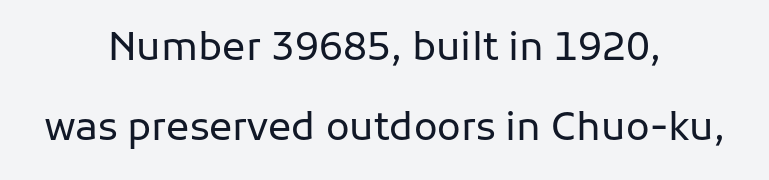
The image shows 39 px regular-weight sans-serif type, upright; set centered, loose line spacing (2.04x), normal letter spacing, not underlined; low stroke contrast and a medium x-height.
